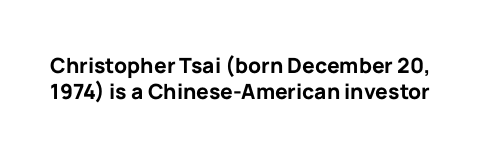
Q: Is the text bold? A: Yes.
Q: Is the text italic (slanted)? A: No, it is upright.
Q: Is the text underlined? A: No.
Q: Is the spacing between letters normal or unusually wide? A: Normal.
